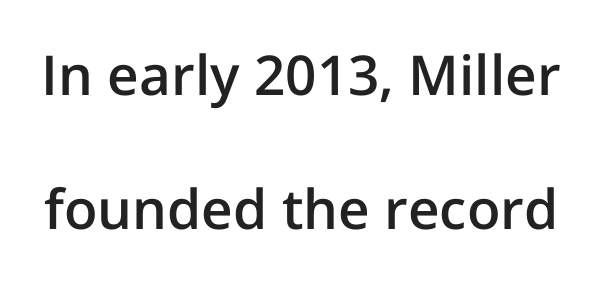
This is moderately heavy type, rendered in semibold. Quick note: interline space is abundant. Proportional: the letters do not fall into vertical columns. Underline: absent. A typesetter would mark this as roman, not italic.
